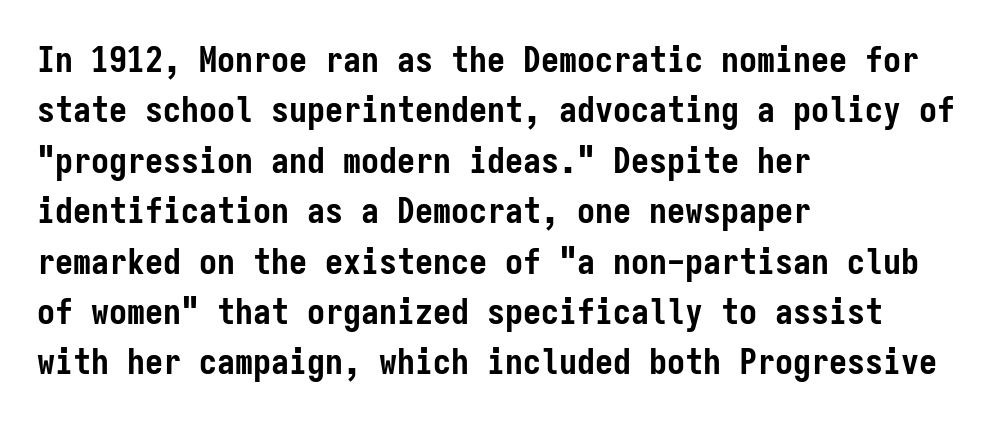
The image shows 36 px semibold, condensed sans-serif type, upright, monospaced; set left-aligned, normal line spacing (1.4x), normal letter spacing, not underlined; low stroke contrast and a medium x-height.
